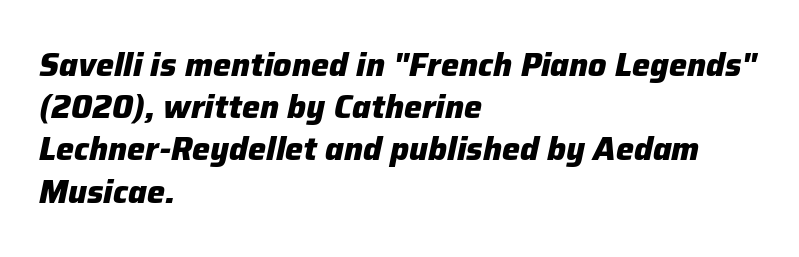
{"italic": "yes", "lean": "right", "slant_degrees": 12, "bold": "yes", "weight": "heavy", "width": "normal", "stroke_contrast": "low", "x_height": "medium", "monospaced": "no", "underline": "no", "align": "left", "line_spacing": "normal", "line_spacing_ratio": 1.32, "letter_spacing": "normal", "letter_spacing_em": 0.0, "glyph_px": 32}
